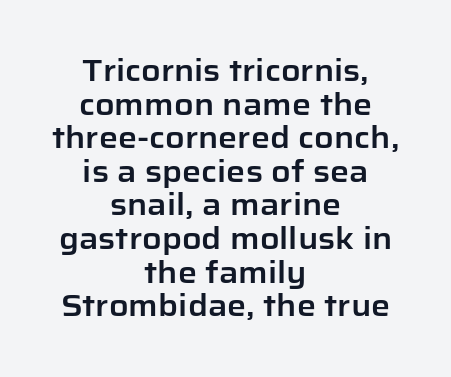
What stands out about the letter spacing? Nothing — it is the standard amount. Proportional: the letters do not fall into vertical columns. The strip under each line holds only bare page. The letters stand straight up with perfectly vertical stems.
